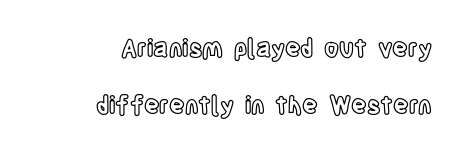
The space directly below the letters is spotless. Words appear dense and cohesive because spacing is normal. One glance says open: line gaps are wider than usual. Which margin do the lines hug? The right one — the left edge is uneven.
